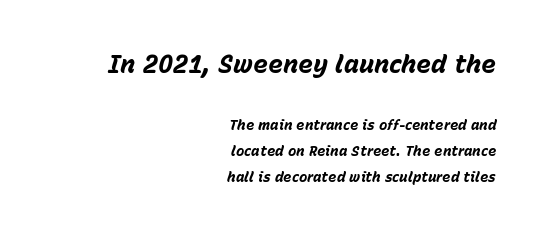
Beneath every word, the page is bare. Caption: upper text group enlarged, lower text group reduced. The rendering anchors every line to the right-hand side. As a designer I'd log this as weight 700, bold. The tracking reads as untouched default to a designer's eye. The face used here has a pronounced slope to its letters.
